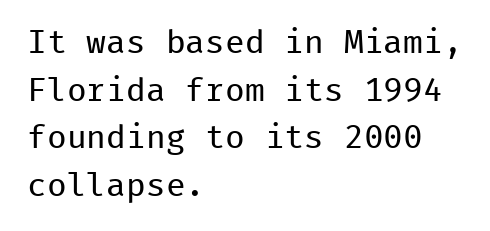
Q: Is the text bold? A: No.
Q: Is the text italic (slanted)? A: No, it is upright.
Q: Is the typeface a serif or a sans-serif typeface? A: Sans-serif.
Q: Is the text underlined? A: No.
Q: How is the paragraph aligned? A: Left-aligned.
Q: Is the spacing between letters normal or unusually wide? A: Normal.
Q: Is the spacing between lines tight, normal or loose? A: Normal.
Q: Width (condensed, normal, or wide)? A: Normal.
Q: Stroke contrast? A: Low.
Q: x-height? A: Medium.
Q: Monospaced? A: Yes.
